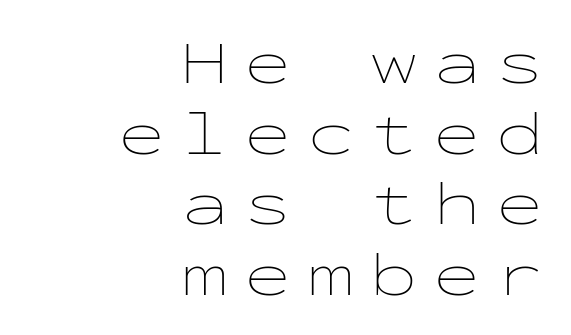
Q: Is the text bold? A: No.
Q: Is the text italic (slanted)? A: No, it is upright.
Q: Is the text underlined? A: No.
Q: How is the paragraph aligned? A: Right-aligned.
Q: Is the spacing between letters normal or unusually wide? A: Unusually wide.
Q: Is the spacing between lines tight, normal or loose? A: Tight.
Q: Width (condensed, normal, or wide)? A: Wide.
Q: Stroke contrast? A: Low.
Q: x-height? A: Medium.
Q: Monospaced? A: Yes.
